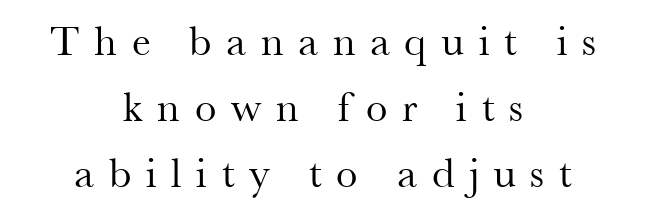
The image shows 43 px regular-weight serif type, upright; set centered, normal line spacing (1.54x), unusually wide letter spacing (+0.34 em), not underlined; medium stroke contrast and a small x-height.
